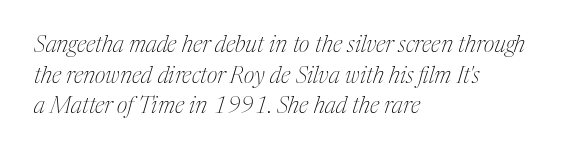
Characters are canted at an angle relative to the baseline's perpendicular. In terms of leading, this rendering sits right in the middle. Which margin do the lines hug? The left one — the right edge is uneven. The letters sit at their default tracking, neither squeezed nor spread. Descenders hang freely into open space.
